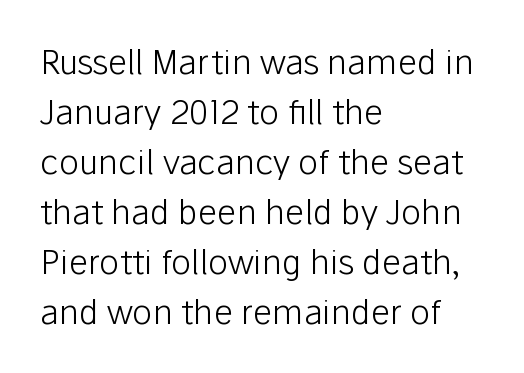
The image shows 34 px light sans-serif type, upright; set left-aligned, normal line spacing (1.47x), normal letter spacing, not underlined; low stroke contrast and a medium x-height.
